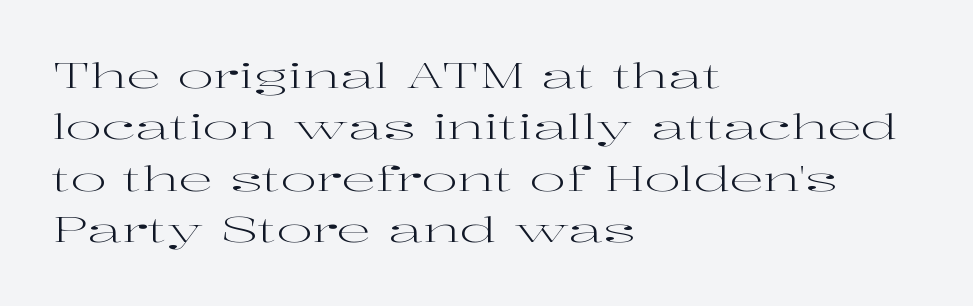
The image shows 34 px regular-weight, wide serif type, upright; set left-aligned, normal line spacing (1.51x), normal letter spacing, not underlined; high stroke contrast and a medium x-height.
